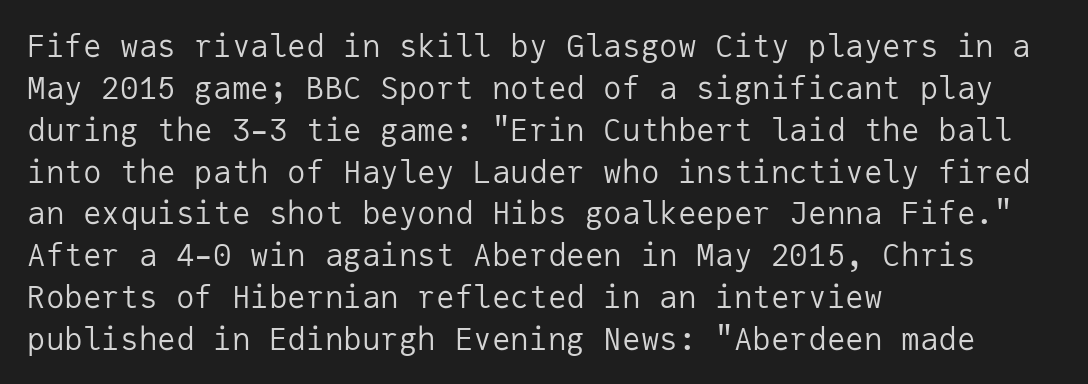
The image shows 31 px regular-weight sans-serif type, upright, monospaced; set left-aligned, normal line spacing (1.35x), normal letter spacing, not underlined; low stroke contrast and a medium x-height.
